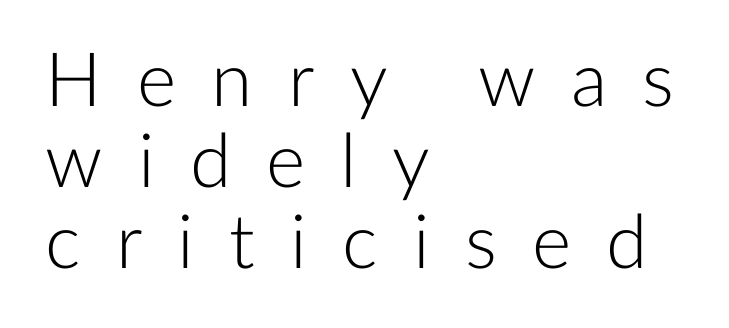
The image shows 75 px light sans-serif type, upright; set left-aligned, tight line spacing (1.08x), unusually wide letter spacing (+0.47 em), not underlined; low stroke contrast and a medium x-height.
